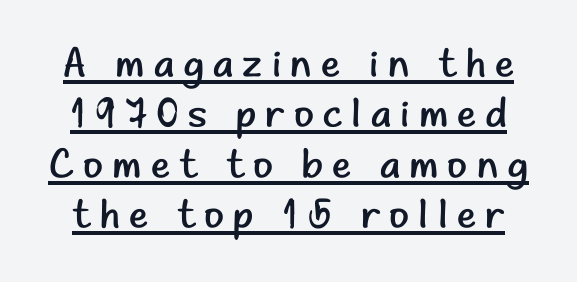
The image shows 41 px regular-weight sans-serif type, upright; set line spacing 1.23x, unusually wide letter spacing (+0.22 em), underlined; low stroke contrast and a small x-height.
